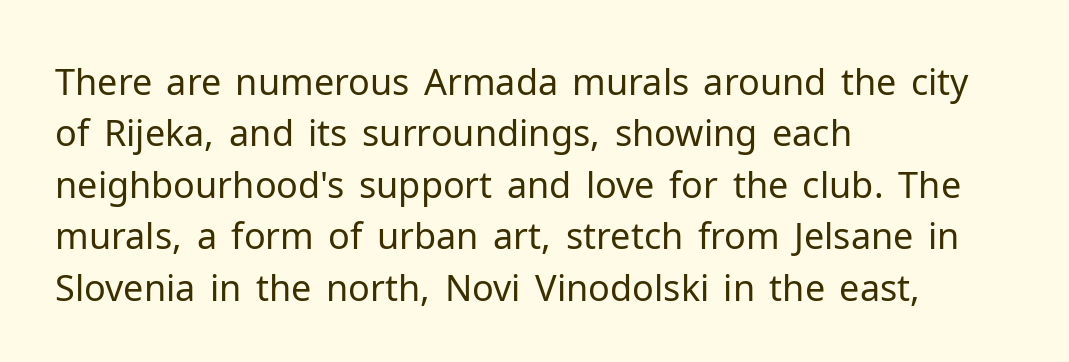
The image shows 36 px regular-weight sans-serif type, upright; set left-aligned, normal line spacing (1.43x), normal letter spacing, not underlined; low stroke contrast and a medium x-height.
